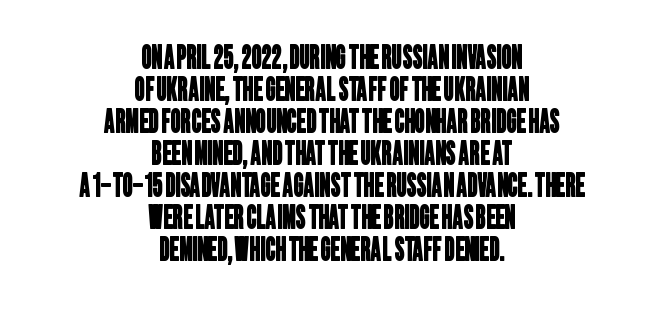
Q: Is the typeface a serif or a sans-serif typeface? A: Sans-serif.
Q: Is the text underlined? A: No.
Q: How is the paragraph aligned? A: Centered.
Q: Is the spacing between letters normal or unusually wide? A: Normal.
Q: Is the spacing between lines tight, normal or loose? A: Tight.
Q: Width (condensed, normal, or wide)? A: Condensed.
Q: Stroke contrast? A: Low.
Q: x-height? A: Large.
Q: Monospaced? A: No.
